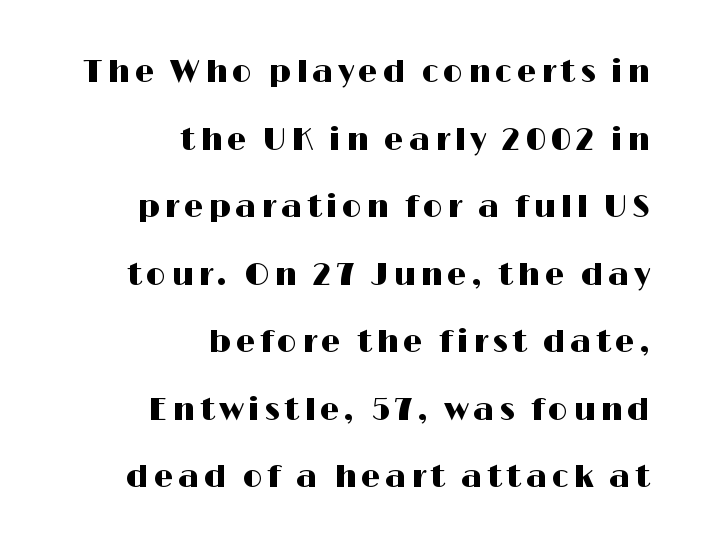
Q: Is the text italic (slanted)? A: No, it is upright.
Q: Is the typeface a serif or a sans-serif typeface? A: Sans-serif.
Q: Is the text underlined? A: No.
Q: How is the paragraph aligned? A: Right-aligned.
Q: Is the spacing between lines tight, normal or loose? A: Loose.
Q: Width (condensed, normal, or wide)? A: Wide.
Q: Stroke contrast? A: High.
Q: x-height? A: Medium.
Q: Monospaced? A: No.
